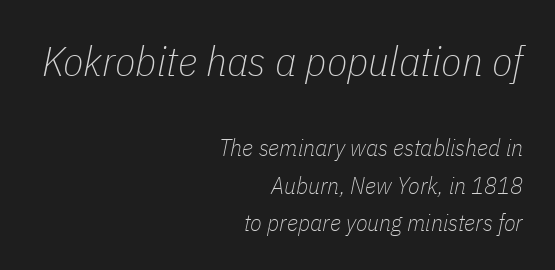
The image shows 42 px thin, condensed type, italic (leaning right); set right-aligned, normal line spacing (1.56x), normal letter spacing, not underlined; the first (top) block is 1.75x larger; low stroke contrast and a medium x-height.
